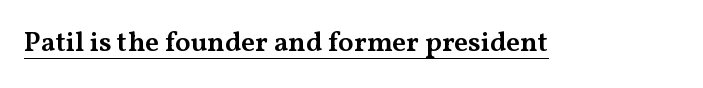
The image shows 28 px semibold, wide serif type, upright; set normal letter spacing, underlined; medium stroke contrast and a medium x-height.
